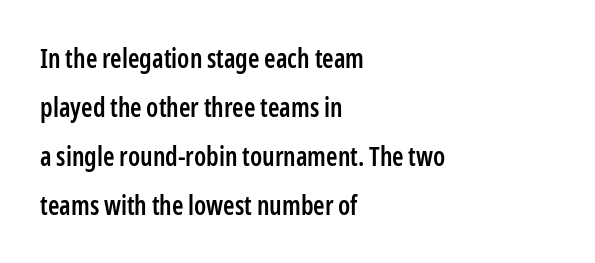
The image shows 26 px text type, upright; set left-aligned, line spacing 1.88x, normal letter spacing, not underlined.
